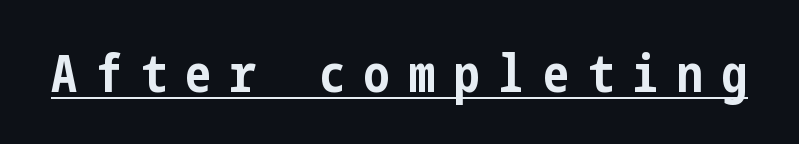
The image shows 52 px bold, condensed sans-serif type, upright; set unusually wide letter spacing (+0.36 em), underlined; low stroke contrast and a medium x-height.
